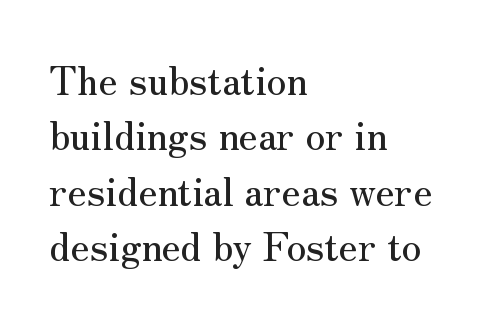
Anything drawn beneath the words? Only blank space. The setting favours the left margin, as ordinary paragraphs usually do. Looks like regular typesetting: each glyph gets only the width it needs. Characters follow at the spacing the type designer built in.
